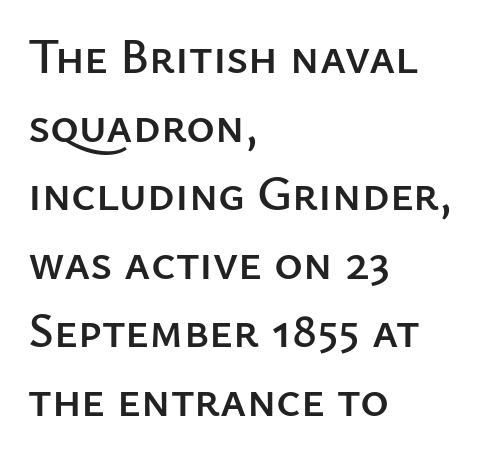
The type family on display is of the sans-serif kind. This sample has the flowing, uneven cadence of proportional lettering. The passage shown stacks its lines at a standard gap. Does the lettering tilt? It doesn't — this is upright. There is no visible air inserted between adjacent glyphs. Letters rest on an invisible, unmarked baseline.
